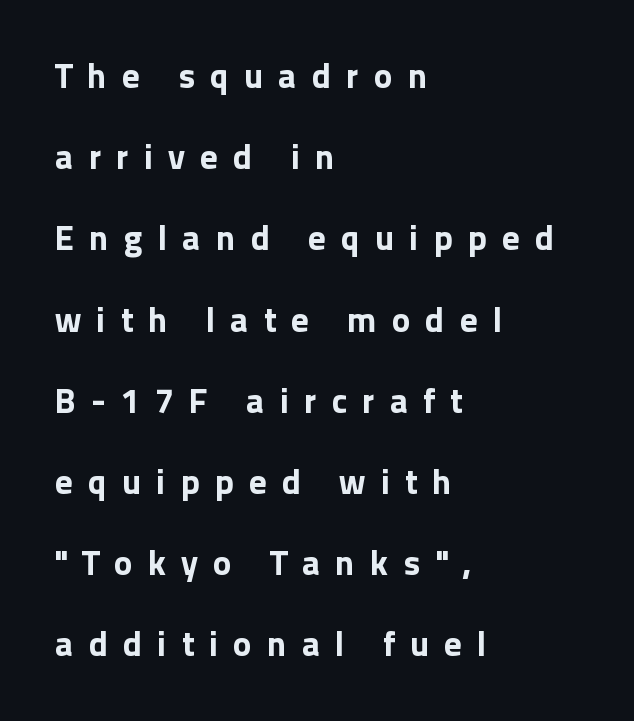
The image shows 35 px bold sans-serif type, upright; set left-aligned, loose line spacing (2.32x), unusually wide letter spacing (+0.43 em), not underlined; a medium x-height.
